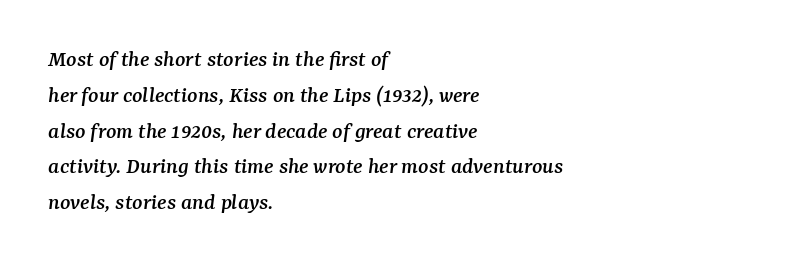
When letters slant like this, we call the style italic. These lines are set flush left with a ragged right edge. Is the letter spacing exaggerated? No — it looks like the ordinary default. Underline: absent. Rows of type keep a routine distance in the vertical direction.
